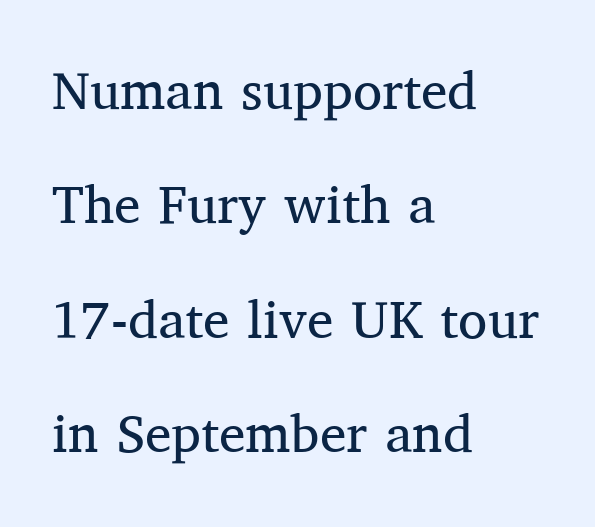
The image shows 53 px regular-weight serif type, upright; set left-aligned, loose line spacing (2.16x), normal letter spacing, not underlined; medium stroke contrast and a medium x-height.
